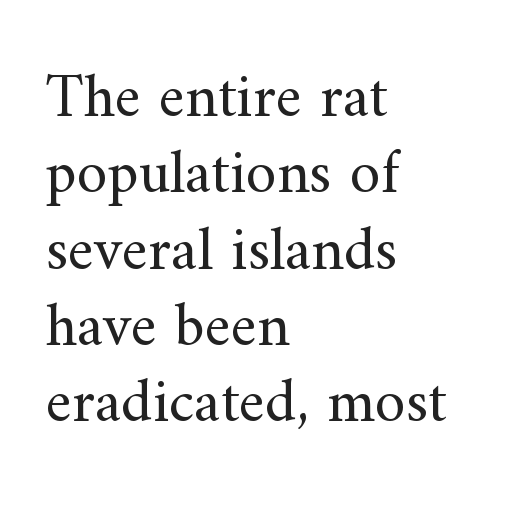
{"serif": "yes", "italic": "no", "bold": "no", "weight": "regular", "width": "normal", "stroke_contrast": "medium", "x_height": "small", "monospaced": "no", "underline": "no", "align": "left", "line_spacing_ratio": 1.23, "letter_spacing": "normal", "letter_spacing_em": 0.0, "glyph_px": 62}
